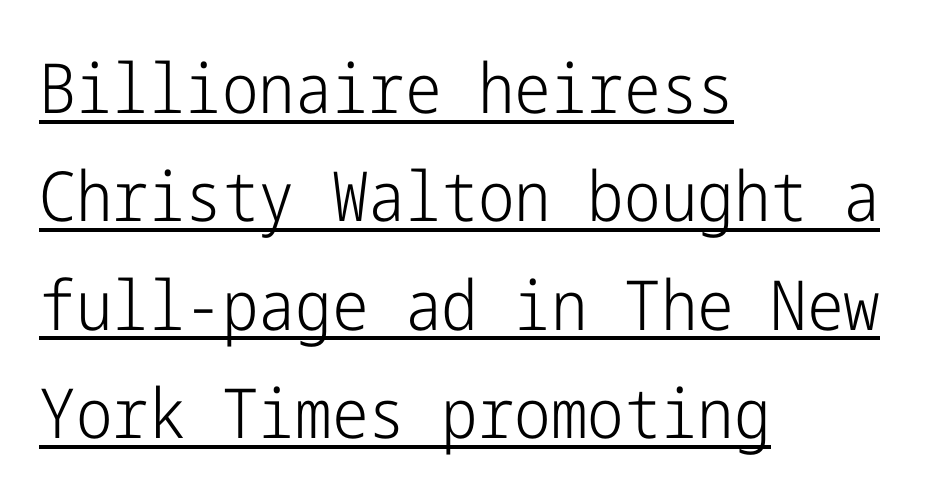
The image shows 69 px light, condensed sans-serif type, upright; set left-aligned, normal line spacing (1.57x), normal letter spacing, underlined; low stroke contrast and a medium x-height.
